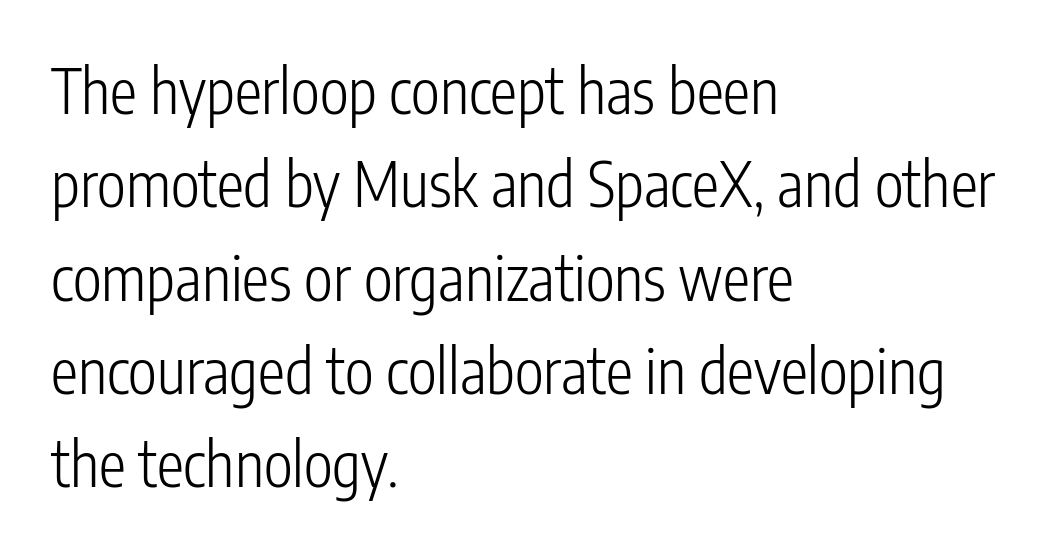
{"serif": "no", "italic": "no", "bold": "no", "weight": "light", "width": "condensed", "stroke_contrast": "low", "x_height": "medium", "monospaced": "no", "underline": "no", "align": "left", "line_spacing": "normal", "line_spacing_ratio": 1.53, "letter_spacing": "normal", "letter_spacing_em": 0.0, "glyph_px": 61}
